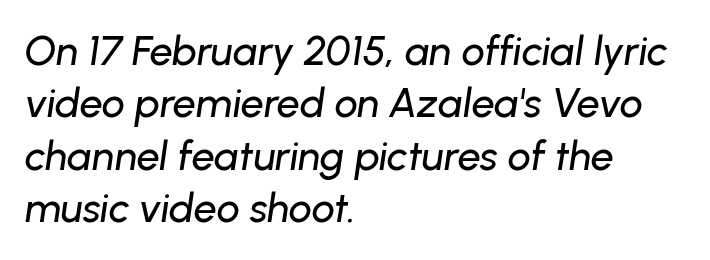
{"italic": "yes", "lean": "right", "slant_degrees": 8, "width": "normal", "stroke_contrast": "low", "x_height": "medium", "monospaced": "no", "underline": "no", "align": "left", "line_spacing": "normal", "line_spacing_ratio": 1.28, "letter_spacing": "normal", "letter_spacing_em": 0.0, "glyph_px": 41}
